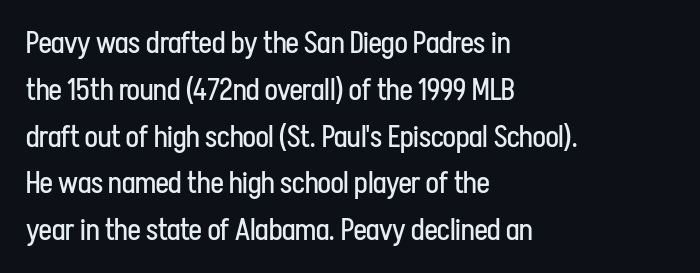
Q: Is the text bold? A: No.
Q: Is the text italic (slanted)? A: No, it is upright.
Q: Is the typeface a serif or a sans-serif typeface? A: Sans-serif.
Q: Is the text underlined? A: No.
Q: How is the paragraph aligned? A: Left-aligned.
Q: Is the spacing between letters normal or unusually wide? A: Normal.
Q: Is the spacing between lines tight, normal or loose? A: Normal.
Q: Width (condensed, normal, or wide)? A: Condensed.
Q: Stroke contrast? A: Low.
Q: x-height? A: Medium.
Q: Monospaced? A: No.
